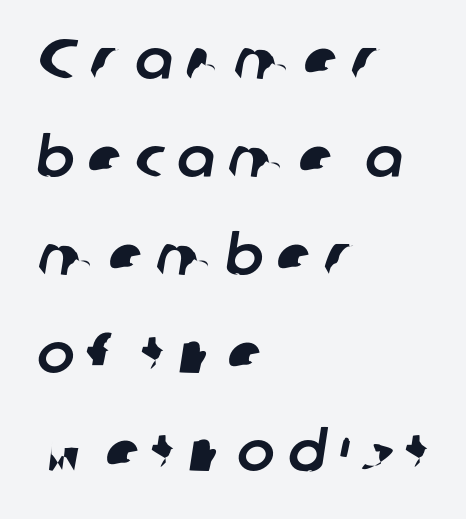
{"serif": "no", "width": "normal", "stroke_contrast": "low", "x_height": "medium", "monospaced": "no", "underline": "no", "align": "left", "line_spacing_ratio": 1.75, "letter_spacing": "wide", "letter_spacing_em": 0.23, "glyph_px": 56}
